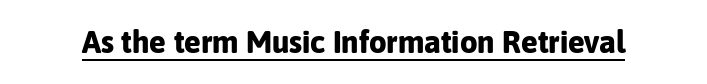
{"serif": "no", "italic": "no", "bold": "yes", "weight": "bold", "width": "normal", "stroke_contrast": "low", "x_height": "medium", "monospaced": "no", "underline": "yes", "letter_spacing": "normal", "letter_spacing_em": 0.0, "glyph_px": 31}
